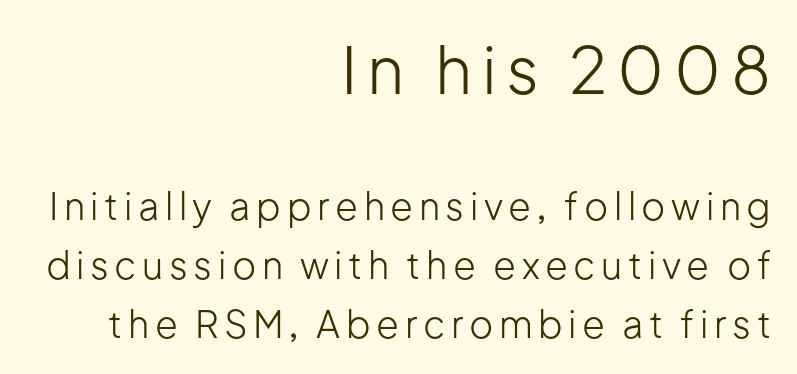
Q: Is the text bold? A: No.
Q: Is the text italic (slanted)? A: No, it is upright.
Q: Is the typeface a serif or a sans-serif typeface? A: Sans-serif.
Q: Is the text underlined? A: No.
Q: How is the paragraph aligned? A: Right-aligned.
Q: Is the spacing between lines tight, normal or loose? A: Normal.
Q: Which block of text is set in a larger size, the first (top) or the second (bottom)? A: The first (top) one.
Q: Width (condensed, normal, or wide)? A: Normal.
Q: Stroke contrast? A: Low.
Q: x-height? A: Medium.
Q: Monospaced? A: No.
